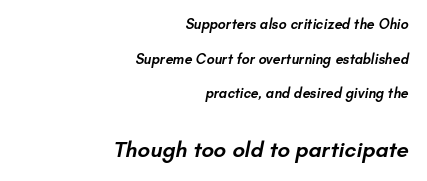
{"bold": "semi", "underline": "no", "align": "right", "line_spacing": "loose", "line_spacing_ratio": 2.48, "letter_spacing": "normal", "letter_spacing_em": 0.0, "larger_block": "second", "size_ratio": 1.57, "glyph_px": 22}
